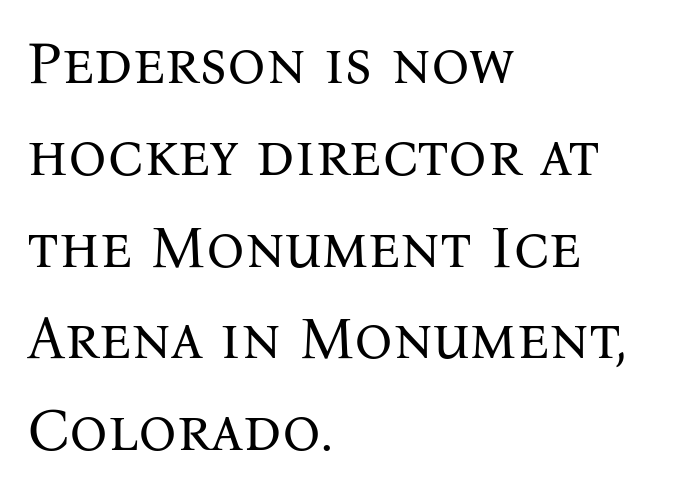
The rendering anchors every line to the left-hand side. This rendering leaves character spacing at its baseline value. Underline: absent. The face looks like a standard text weight, possibly lighter. The designer went with a serif here, giving each stem small feet. One glance says typical: line gaps are just what's usual.
